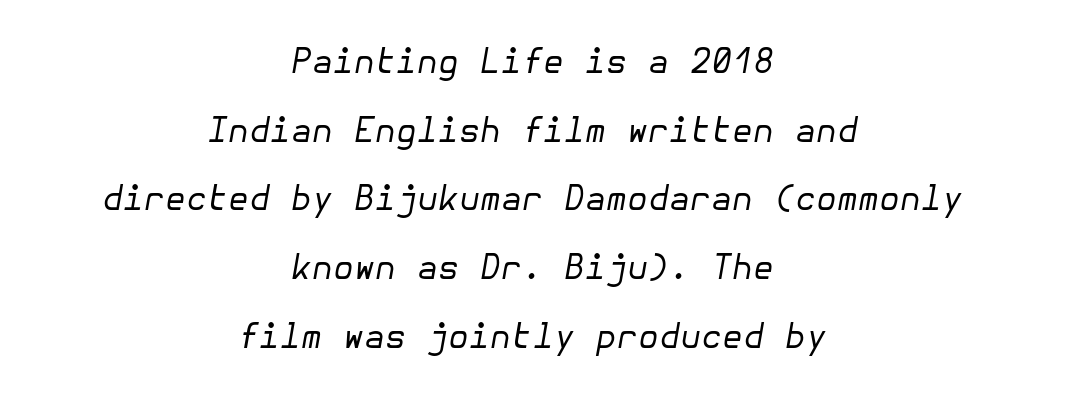
Q: Is the text bold? A: No.
Q: Is the text italic (slanted)? A: Yes, it leans right by about 10 degrees.
Q: Is the text underlined? A: No.
Q: How is the paragraph aligned? A: Centered.
Q: Is the spacing between letters normal or unusually wide? A: Normal.
Q: Is the spacing between lines tight, normal or loose? A: Loose.
Q: Width (condensed, normal, or wide)? A: Normal.
Q: Stroke contrast? A: Low.
Q: x-height? A: Medium.
